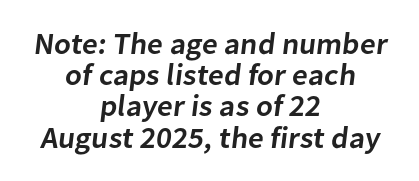
Q: Is the text bold? A: Semi-bold.
Q: Is the typeface a serif or a sans-serif typeface? A: Sans-serif.
Q: Is the text underlined? A: No.
Q: How is the paragraph aligned? A: Centered.
Q: Is the spacing between letters normal or unusually wide? A: Normal.
Q: Is the spacing between lines tight, normal or loose? A: Tight.
Q: Width (condensed, normal, or wide)? A: Normal.
Q: Stroke contrast? A: Low.
Q: x-height? A: Medium.
Q: Monospaced? A: No.
